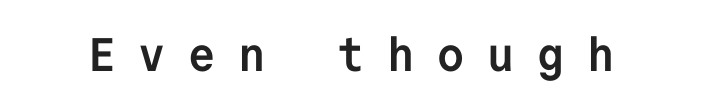
Q: Is the text bold? A: Yes.
Q: Is the text italic (slanted)? A: No, it is upright.
Q: Is the typeface a serif or a sans-serif typeface? A: Sans-serif.
Q: Is the text underlined? A: No.
Q: Is the spacing between letters normal or unusually wide? A: Unusually wide.
Q: Width (condensed, normal, or wide)? A: Normal.
Q: Stroke contrast? A: Low.
Q: x-height? A: Medium.
Q: Monospaced? A: Yes.
